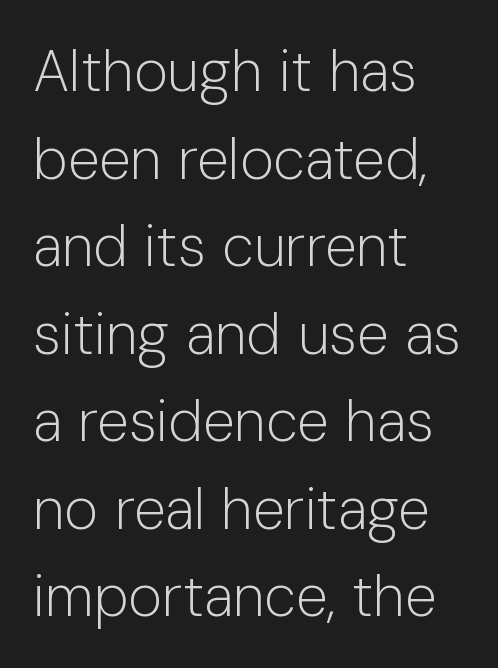
I'd call this a sans setting — the letters go barefoot. The block of text has a typical density, with ordinary space between rows. The letterforms sit at book weight or below. The rendering uses natural spacing where letterforms have individual widths. One-word summary of the alignment: left.
